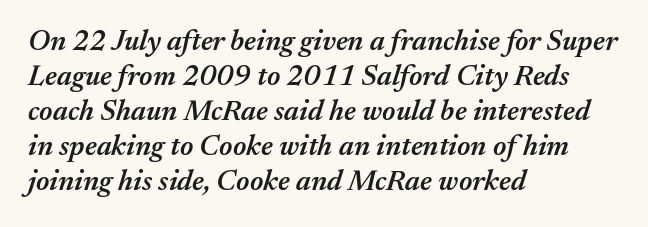
The image shows 29 px semibold type, italic (leaning right); set left-aligned, line spacing 1.21x, normal letter spacing, not underlined; medium stroke contrast and a medium x-height.
